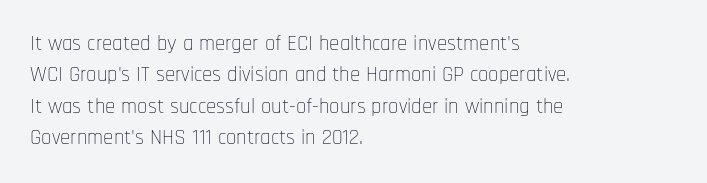
Each row of text sits above clean, open space. Italic? Not at all — the glyphs are vertical. Typeset ragged right — the left edge is the straight one. Each word holds together tightly as a unit, with standard inter-letter gaps. Interline gaps are of average width in this sample.
